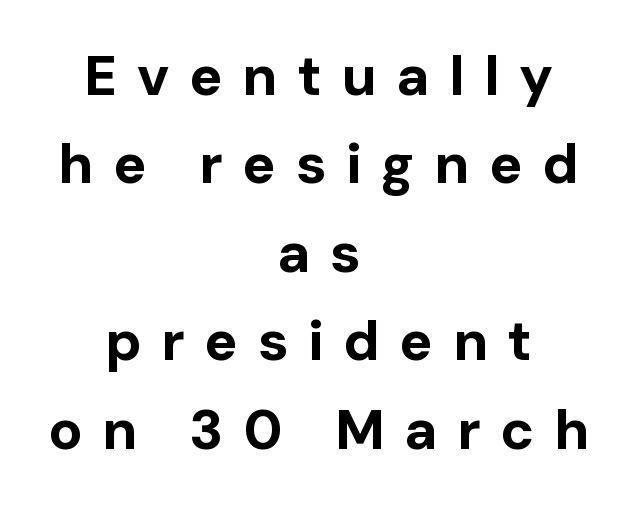
{"serif": "no", "italic": "no", "bold": "yes", "weight": "bold", "width": "normal", "stroke_contrast": "low", "x_height": "medium", "monospaced": "no", "underline": "no", "align": "center", "line_spacing": "normal", "line_spacing_ratio": 1.58, "letter_spacing": "wide", "letter_spacing_em": 0.35, "glyph_px": 56}
